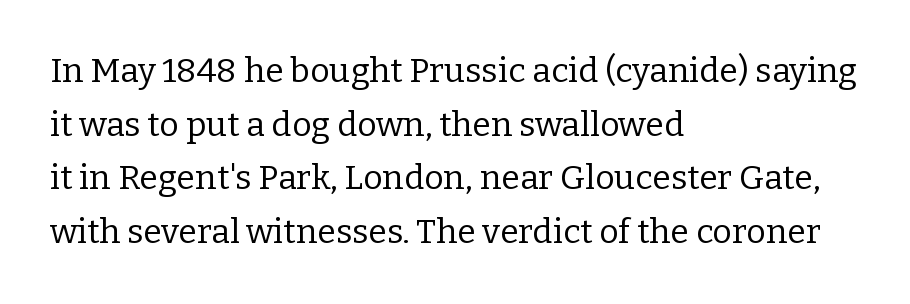
Q: Is the text bold? A: No.
Q: Is the text italic (slanted)? A: No, it is upright.
Q: Is the typeface a serif or a sans-serif typeface? A: Serif.
Q: Is the text underlined? A: No.
Q: How is the paragraph aligned? A: Left-aligned.
Q: Is the spacing between letters normal or unusually wide? A: Normal.
Q: Is the spacing between lines tight, normal or loose? A: Normal.
Q: Width (condensed, normal, or wide)? A: Normal.
Q: Stroke contrast? A: Low.
Q: x-height? A: Medium.
Q: Monospaced? A: No.
